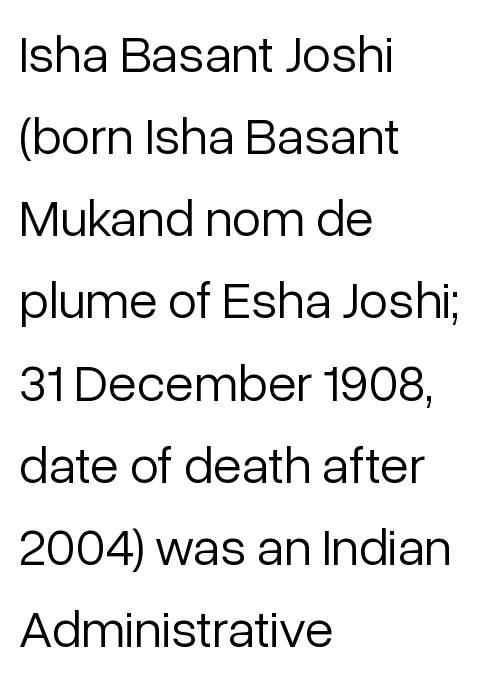
The image shows 53 px light sans-serif type, upright; set left-aligned, normal line spacing (1.55x), normal letter spacing, not underlined; low stroke contrast and a medium x-height.
